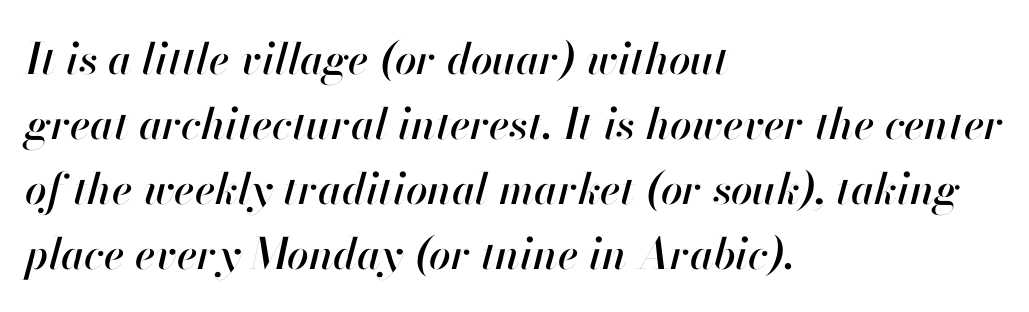
{"italic": "yes", "lean": "right", "slant_degrees": 13, "width": "normal", "stroke_contrast": "high", "x_height": "small", "monospaced": "no", "underline": "no", "align": "left", "line_spacing": "normal", "line_spacing_ratio": 1.51, "letter_spacing": "normal", "letter_spacing_em": 0.0, "glyph_px": 43}
